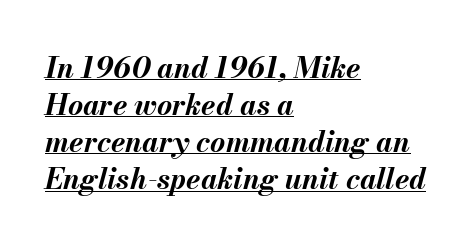
The image shows 29 px bold type, italic (leaning right); set left-aligned, normal line spacing (1.28x), normal letter spacing, underlined; medium stroke contrast and a small x-height.
